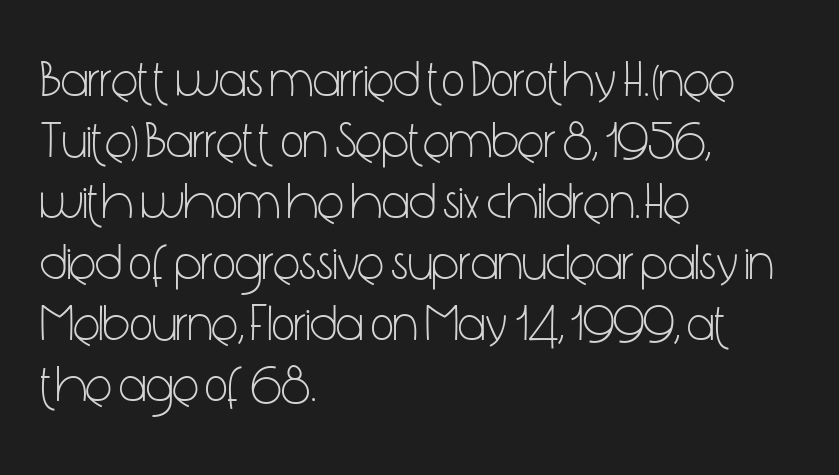
Quick note: underline off. Glyph-to-glyph distance matches everyday printed text. Do the characters align in a grid? No, the font is proportional. Reading down the block, your eye returns to a fixed left position each line.
